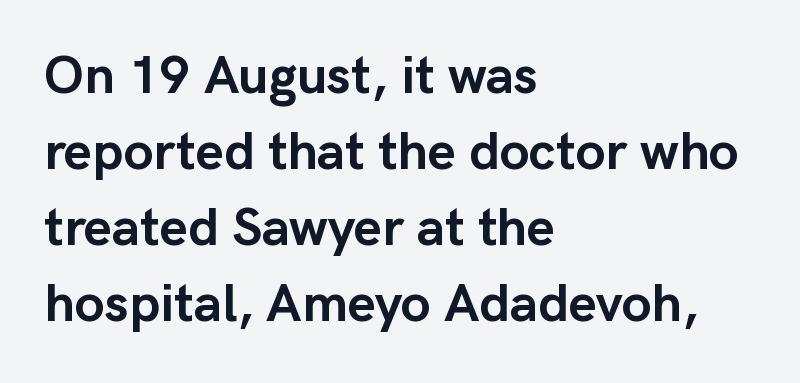
The image shows 54 px semibold sans-serif type, upright; set left-aligned, normal line spacing (1.41x), normal letter spacing, not underlined; low stroke contrast and a medium x-height.
